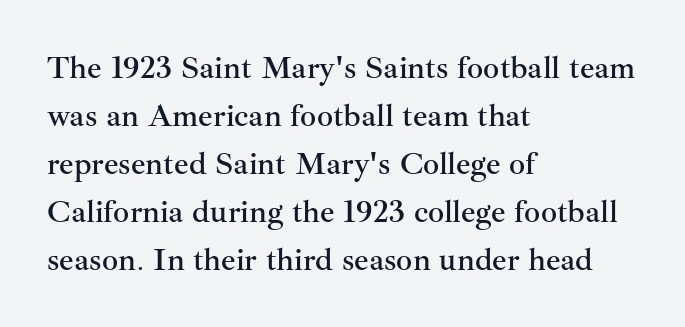
Compared with typical body copy, the letter spacing here is the same. All the whitespace from short lines collects on the right. How would I describe the line gaps? Plain and ordinary. Unlike a clean sans, this face finishes its strokes with serifs. The letters advance in unequal steps, a hallmark of proportional type. Rule under the text: the space is simply empty.
